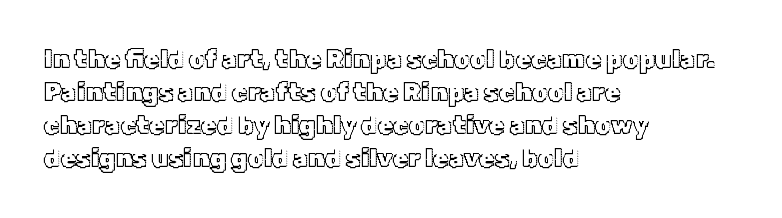
Q: Is the text italic (slanted)? A: No, it is upright.
Q: Is the text underlined? A: No.
Q: How is the paragraph aligned? A: Left-aligned.
Q: Is the spacing between letters normal or unusually wide? A: Normal.
Q: Is the spacing between lines tight, normal or loose? A: Normal.
